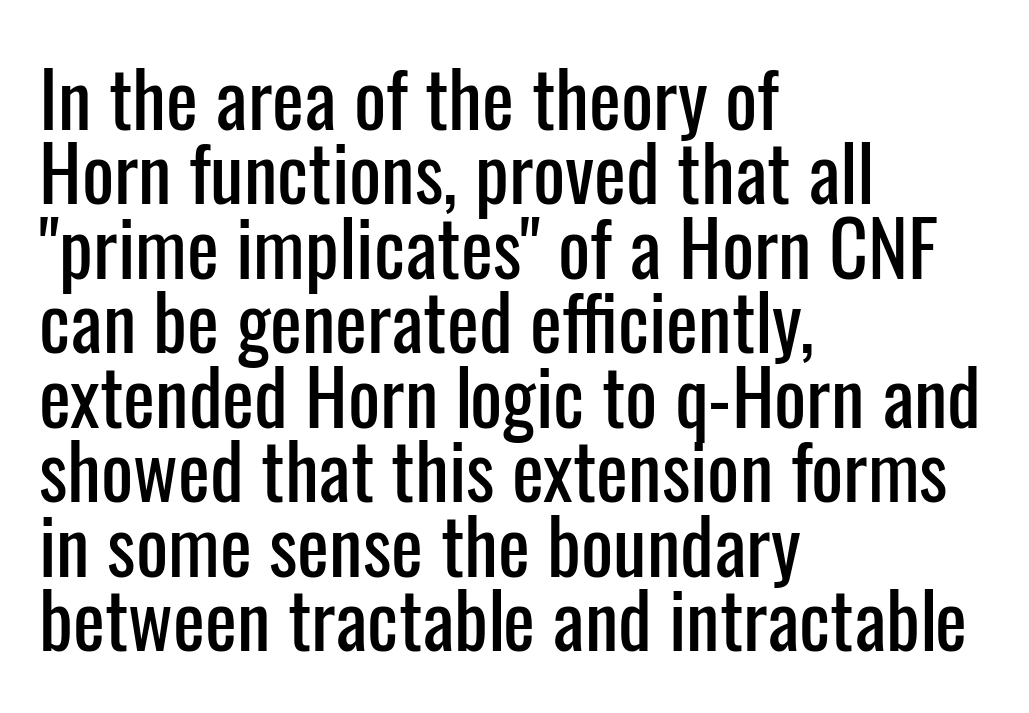
Inter-character spacing is left at the font's built-in metrics. No feet cap the strokes, marking this as sans-serif type. Does the leading feel generous? Not at all — it's pinched. Descender tails drop into unmarked territory.
